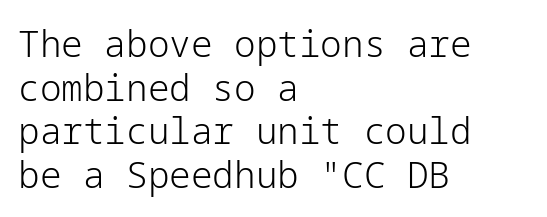
The image shows 36 px light sans-serif type, upright; set left-aligned, line spacing 1.21x, normal letter spacing, not underlined; low stroke contrast and a medium x-height.
